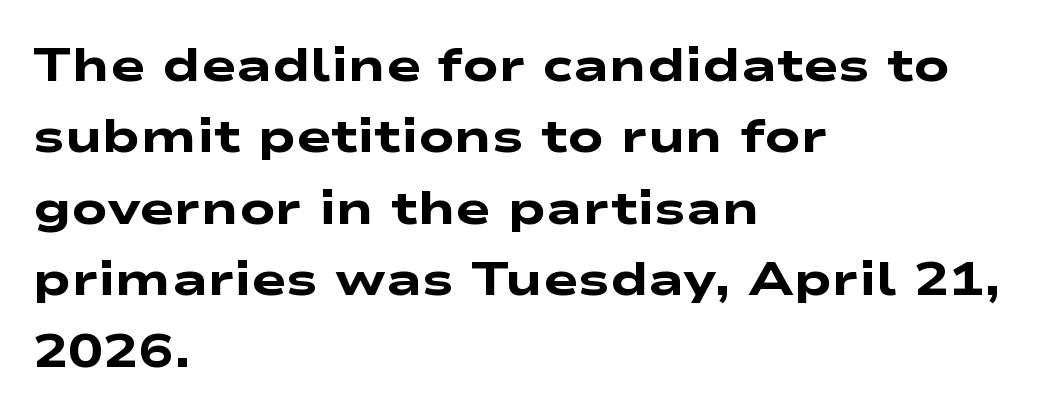
The image shows 47 px heavy, wide sans-serif type; set left-aligned, normal line spacing (1.52x), normal letter spacing, not underlined; low stroke contrast and a medium x-height.
